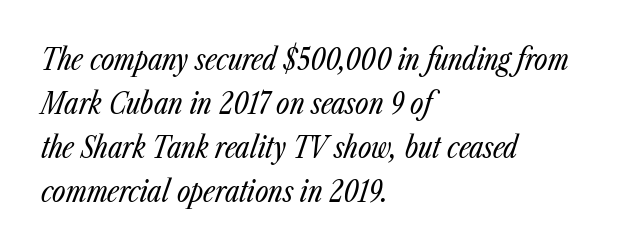
{"italic": "yes", "lean": "right", "slant_degrees": 23, "bold": "no", "weight": "regular", "width": "condensed", "stroke_contrast": "low", "x_height": "medium", "monospaced": "no", "underline": "no", "align": "left", "line_spacing": "normal", "line_spacing_ratio": 1.52, "letter_spacing": "normal", "letter_spacing_em": 0.0, "glyph_px": 29}
